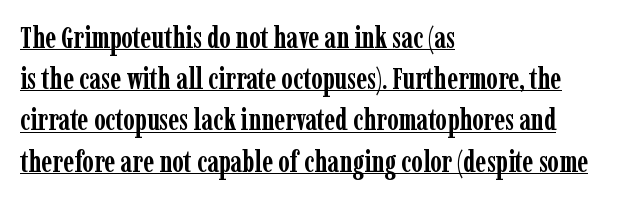
Q: Is the text bold? A: Yes.
Q: Is the text italic (slanted)? A: No, it is upright.
Q: Is the typeface a serif or a sans-serif typeface? A: Serif.
Q: Is the text underlined? A: Yes.
Q: How is the paragraph aligned? A: Left-aligned.
Q: Is the spacing between letters normal or unusually wide? A: Normal.
Q: Is the spacing between lines tight, normal or loose? A: Normal.
Q: Width (condensed, normal, or wide)? A: Condensed.
Q: Stroke contrast? A: Low.
Q: x-height? A: Medium.
Q: Monospaced? A: No.
